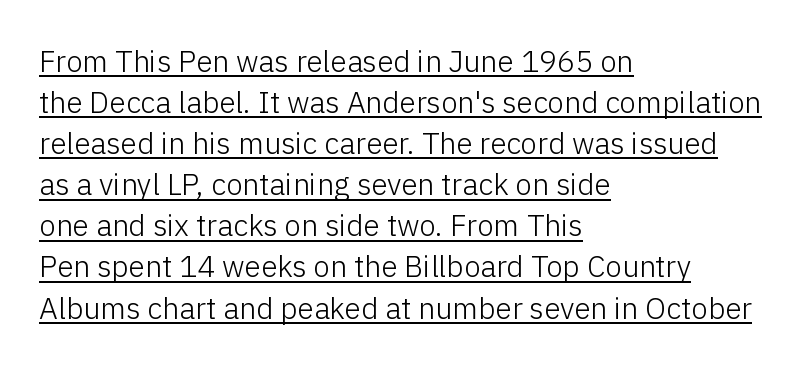
The image shows 30 px light sans-serif type, upright; set left-aligned, normal line spacing (1.37x), normal letter spacing, underlined; low stroke contrast and a medium x-height.
